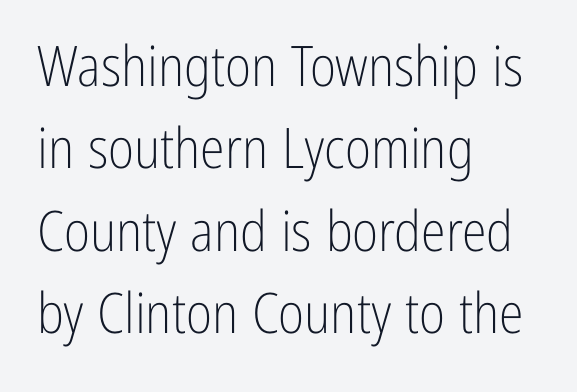
{"serif": "no", "italic": "no", "bold": "no", "weight": "light", "width": "condensed", "stroke_contrast": "low", "x_height": "medium", "monospaced": "no", "underline": "no", "align": "left", "line_spacing": "normal", "line_spacing_ratio": 1.47, "letter_spacing": "normal", "letter_spacing_em": 0.0, "glyph_px": 56}
